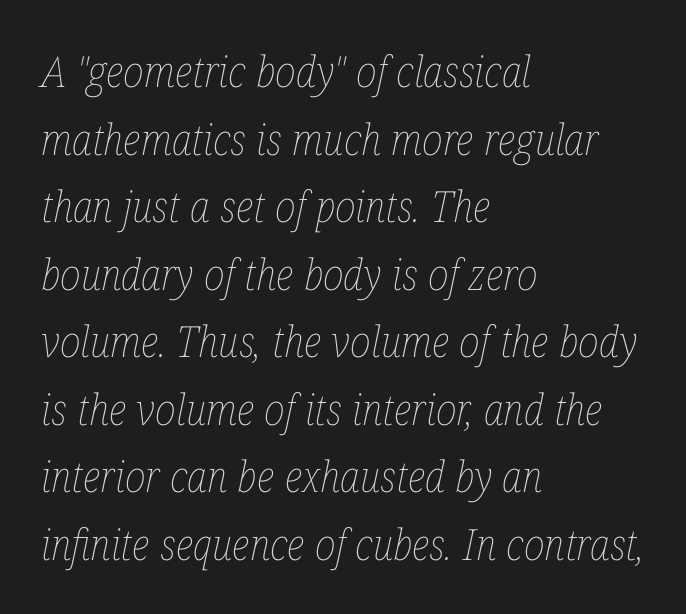
The image shows 43 px thin, condensed type, italic (leaning right); set left-aligned, normal line spacing (1.57x), normal letter spacing, not underlined; low stroke contrast and a medium x-height.
